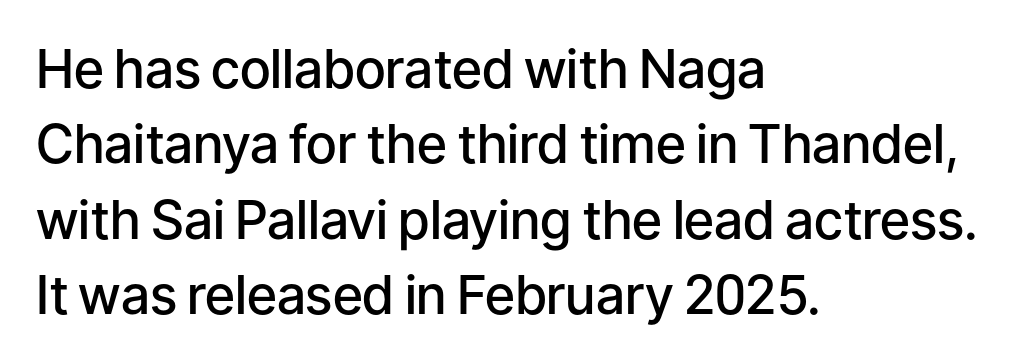
Alignment: flush left. The letters stand upright; this is a roman face. Varying glyph widths throughout — classic text-font behaviour. Compared with typical body copy, the letter spacing here is the same. Descender tails drop into unmarked territory. This is moderately heavy type, rendered in semibold.
